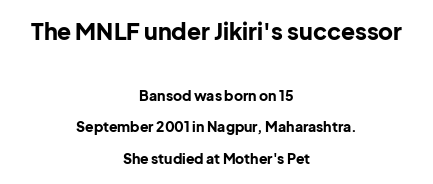
{"italic": "no", "bold": "yes", "underline": "no", "align": "center", "line_spacing": "loose", "line_spacing_ratio": 2.24, "letter_spacing": "normal", "letter_spacing_em": 0.0, "larger_block": "first", "size_ratio": 1.64, "glyph_px": 23}
